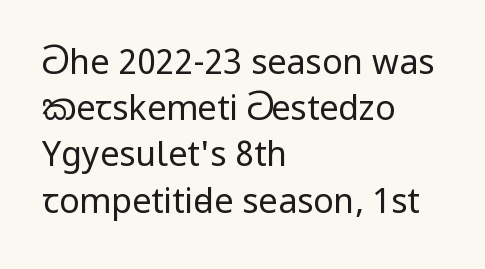
Q: Is the text bold? A: No.
Q: Is the text italic (slanted)? A: No, it is upright.
Q: Is the typeface a serif or a sans-serif typeface? A: Sans-serif.
Q: Is the text underlined? A: No.
Q: How is the paragraph aligned? A: Left-aligned.
Q: Is the spacing between letters normal or unusually wide? A: Normal.
Q: Is the spacing between lines tight, normal or loose? A: Normal.
Q: Width (condensed, normal, or wide)? A: Condensed.
Q: Stroke contrast? A: Low.
Q: x-height? A: Large.
Q: Monospaced? A: No.
